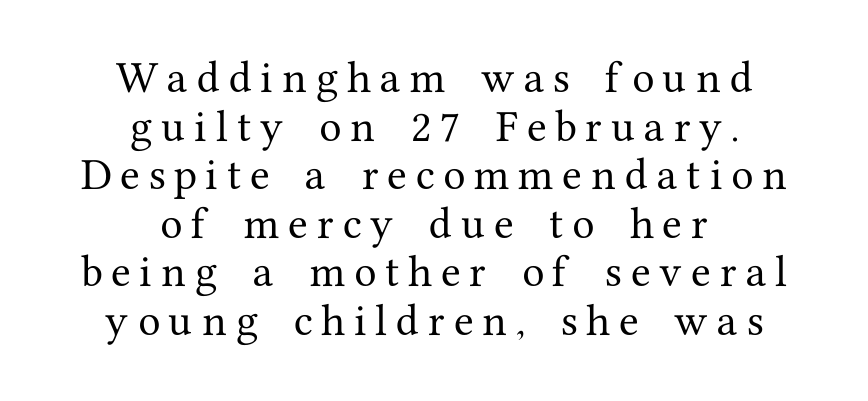
Q: Is the text italic (slanted)? A: No, it is upright.
Q: Is the typeface a serif or a sans-serif typeface? A: Serif.
Q: Is the text underlined? A: No.
Q: How is the paragraph aligned? A: Centered.
Q: Is the spacing between letters normal or unusually wide? A: Unusually wide.
Q: Is the spacing between lines tight, normal or loose? A: Normal.
Q: Width (condensed, normal, or wide)? A: Normal.
Q: Stroke contrast? A: Medium.
Q: x-height? A: Medium.
Q: Monospaced? A: No.
